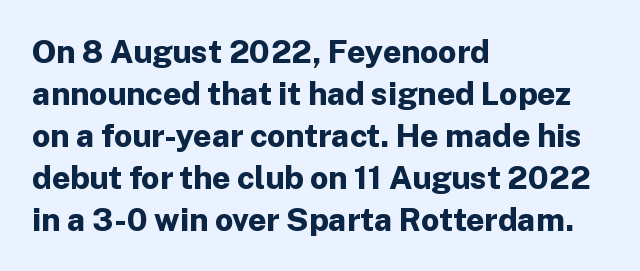
Unlike a traditional serif, this face leaves its strokes unadorned. This is roman type, the default non-slanted kind. How heavy is the stroke? Heavy — this is a bold. Each word holds together tightly as a unit, with standard inter-letter gaps. Do the characters align in a grid? No, the font is proportional. Alignment: flush left.
